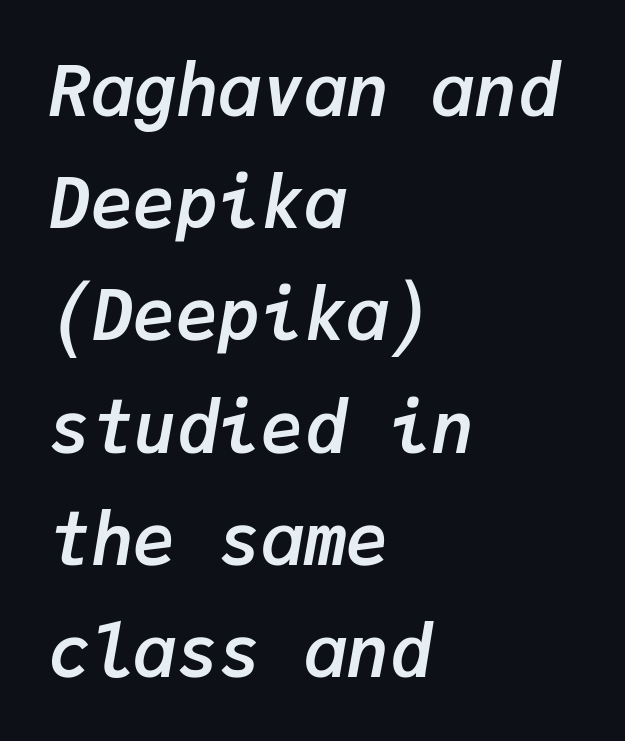
{"italic": "yes", "lean": "right", "slant_degrees": 9, "bold": "yes", "weight": "semibold", "width": "normal", "stroke_contrast": "low", "x_height": "medium", "monospaced": "yes", "underline": "no", "align": "left", "line_spacing": "normal", "line_spacing_ratio": 1.58, "letter_spacing": "normal", "letter_spacing_em": 0.0, "glyph_px": 71}
